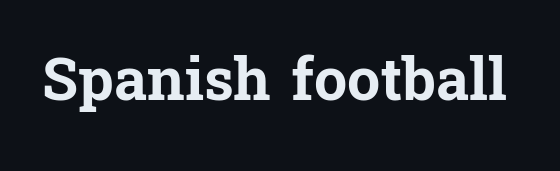
Q: Is the text bold? A: Yes.
Q: Is the text italic (slanted)? A: No, it is upright.
Q: Is the typeface a serif or a sans-serif typeface? A: Serif.
Q: Is the text underlined? A: No.
Q: Is the spacing between letters normal or unusually wide? A: Normal.
Q: Width (condensed, normal, or wide)? A: Normal.
Q: Stroke contrast? A: Low.
Q: x-height? A: Medium.
Q: Monospaced? A: No.
